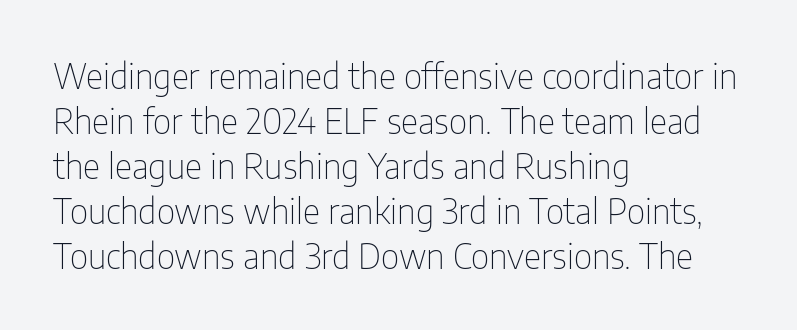
The image shows 34 px thin, condensed sans-serif type, upright; set left-aligned, normal line spacing (1.32x), normal letter spacing, not underlined; low stroke contrast and a medium x-height.
